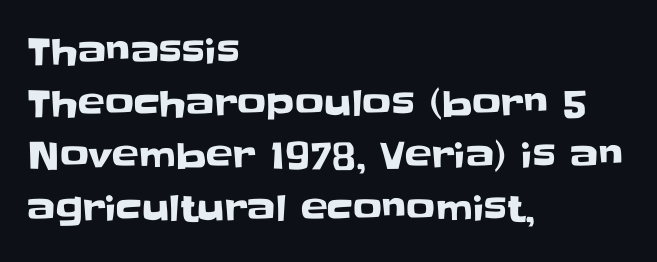
Q: Is the text italic (slanted)? A: No, it is upright.
Q: Is the typeface a serif or a sans-serif typeface? A: Sans-serif.
Q: Is the text underlined? A: No.
Q: How is the paragraph aligned? A: Left-aligned.
Q: Is the spacing between letters normal or unusually wide? A: Normal.
Q: Is the spacing between lines tight, normal or loose? A: Normal.
Q: Width (condensed, normal, or wide)? A: Normal.
Q: Stroke contrast? A: Low.
Q: x-height? A: Large.
Q: Monospaced? A: No.
